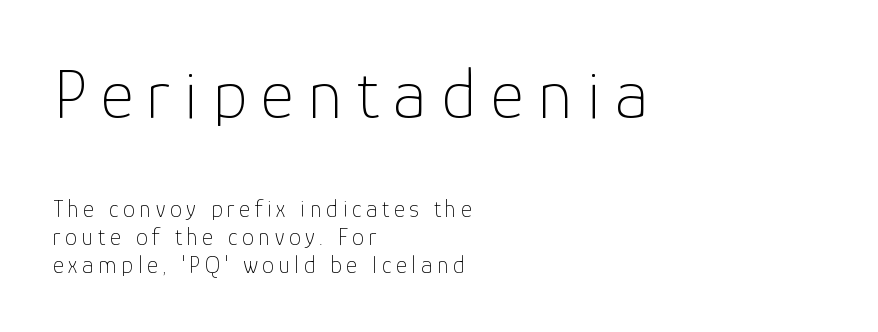
This sample uses an upright cut, with every glyph sitting square on the baseline. These lines are composed in type without serifs. Letters have the restrained weight of plain body copy at most. Large over small — that's the arrangement of the two blocks here. Bare-footed words on every line. Is this a fixed-width face? No — the glyphs have proportional, varying widths.
